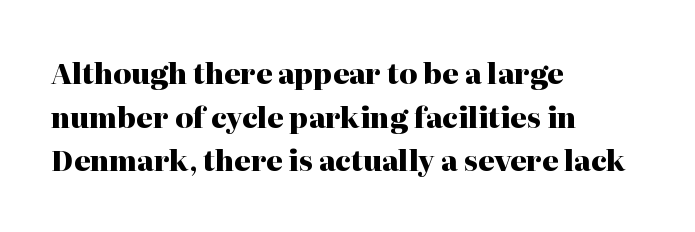
The image shows 28 px heavy serif type, upright; set left-aligned, normal line spacing (1.56x), normal letter spacing, not underlined; high stroke contrast and a medium x-height.
